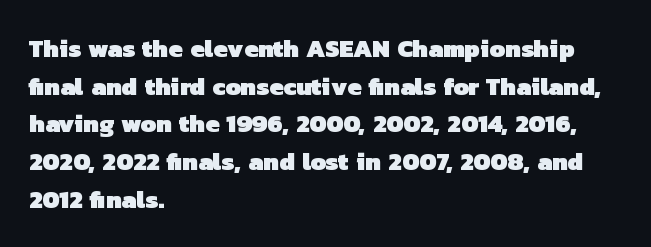
{"bold": "yes", "underline": "no", "align": "left", "line_spacing": "normal", "line_spacing_ratio": 1.51, "letter_spacing": "normal", "letter_spacing_em": 0.0, "glyph_px": 25}
